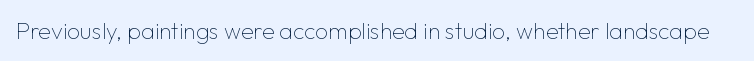
The image shows 23 px text type, upright; set normal letter spacing, not underlined.
